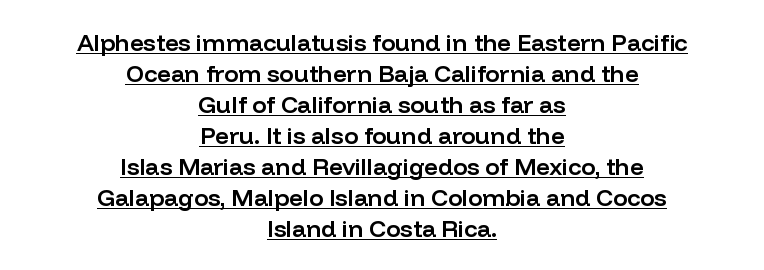
{"italic": "no", "bold": "semi", "underline": "yes", "align": "center", "line_spacing": "normal", "line_spacing_ratio": 1.29, "letter_spacing": "normal", "letter_spacing_em": 0.0, "glyph_px": 24}
